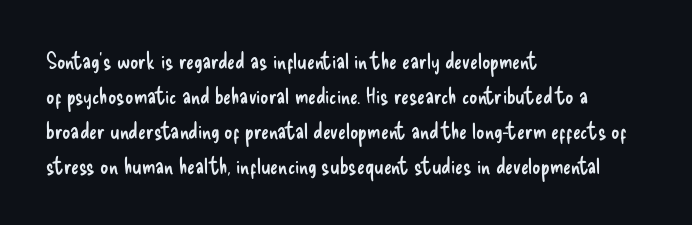
The image shows 23 px text type, upright; set left-aligned, normal line spacing (1.52x), normal letter spacing, not underlined.
